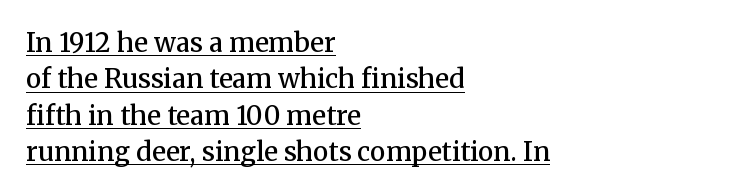
Q: Is the text bold? A: Semi-bold.
Q: Is the text italic (slanted)? A: No, it is upright.
Q: Is the text underlined? A: Yes.
Q: How is the paragraph aligned? A: Left-aligned.
Q: Is the spacing between letters normal or unusually wide? A: Normal.
Q: Is the spacing between lines tight, normal or loose? A: Normal.
